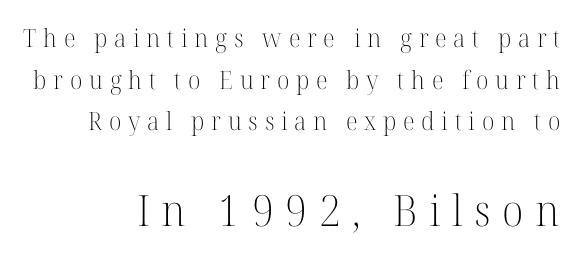
Q: Is the text bold? A: No.
Q: Is the text italic (slanted)? A: No, it is upright.
Q: Is the typeface a serif or a sans-serif typeface? A: Serif.
Q: Is the text underlined? A: No.
Q: How is the paragraph aligned? A: Right-aligned.
Q: Is the spacing between letters normal or unusually wide? A: Unusually wide.
Q: Is the spacing between lines tight, normal or loose? A: Normal.
Q: Which block of text is set in a larger size, the first (top) or the second (bottom)? A: The second (bottom) one.
Q: Width (condensed, normal, or wide)? A: Normal.
Q: Stroke contrast? A: High.
Q: x-height? A: Medium.
Q: Monospaced? A: No.
